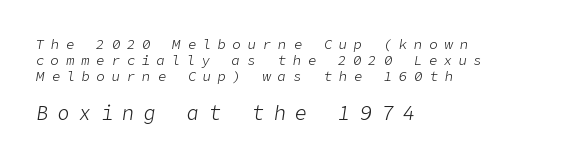
Weight: in the light-to-regular range. Type size steps up from the first block to the second. Line starts are locked; line ends wander. The face used here is rendered with a markedly widened letterfit. Designer's note — italics engaged.
